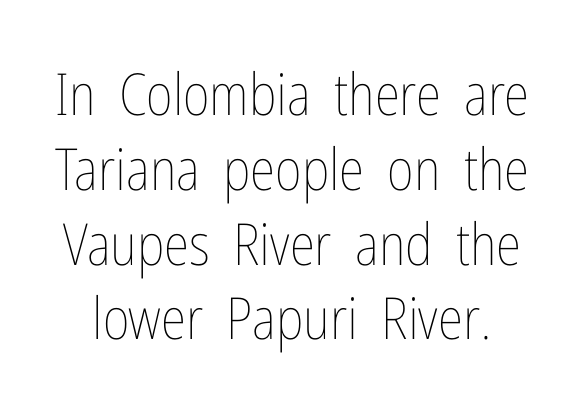
Q: Is the text bold? A: No.
Q: Is the text italic (slanted)? A: No, it is upright.
Q: Is the text underlined? A: No.
Q: Is the spacing between letters normal or unusually wide? A: Normal.
Q: Is the spacing between lines tight, normal or loose? A: Normal.
Q: Width (condensed, normal, or wide)? A: Condensed.
Q: Stroke contrast? A: Low.
Q: x-height? A: Medium.
Q: Monospaced? A: No.
